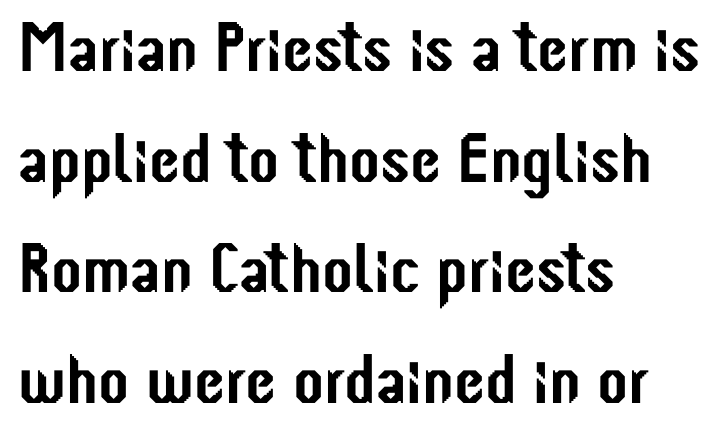
The image shows 70 px condensed sans-serif type, upright; set left-aligned, normal line spacing (1.58x), normal letter spacing, not underlined; low stroke contrast and a medium x-height.
